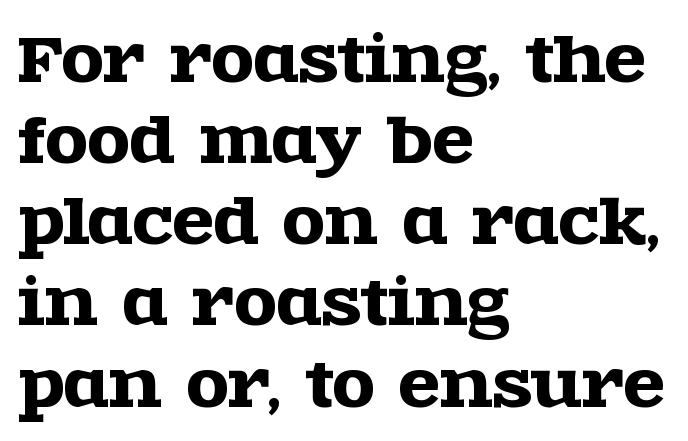
Q: Is the text italic (slanted)? A: No, it is upright.
Q: Is the typeface a serif or a sans-serif typeface? A: Serif.
Q: Is the text underlined? A: No.
Q: How is the paragraph aligned? A: Left-aligned.
Q: Is the spacing between letters normal or unusually wide? A: Normal.
Q: Is the spacing between lines tight, normal or loose? A: Normal.
Q: Width (condensed, normal, or wide)? A: Wide.
Q: x-height? A: Large.
Q: Monospaced? A: No.
